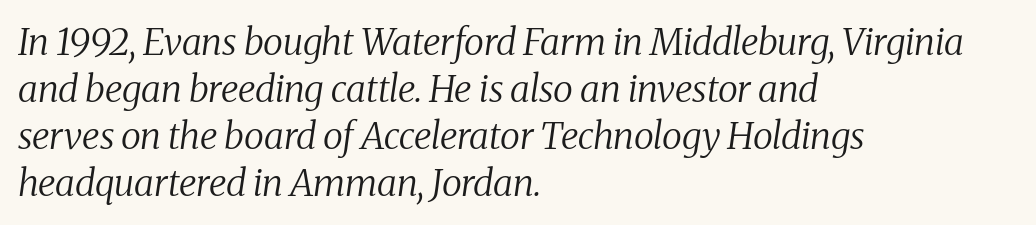
Compared with typical body copy, the letter spacing here is the same. Does the leading feel generous? No, just average. The words here are not underlined. Look at the bottom of the vertical strokes: they flare into serifs here.
